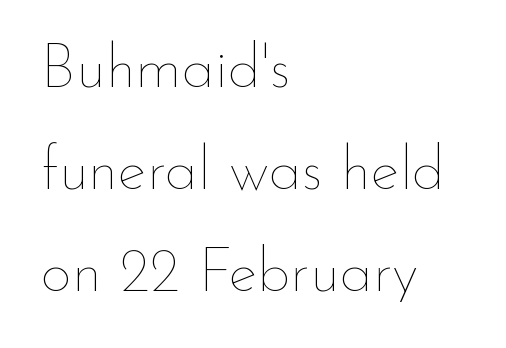
The image shows 61 px thin type, upright; set left-aligned, normal line spacing (1.67x), normal letter spacing, not underlined; low stroke contrast and a small x-height.
